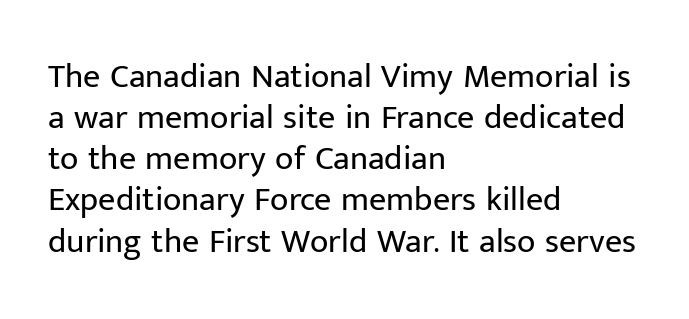
{"serif": "no", "italic": "no", "bold": "no", "weight": "regular", "width": "normal", "stroke_contrast": "low", "x_height": "medium", "monospaced": "no", "underline": "no", "align": "left", "line_spacing_ratio": 1.21, "letter_spacing": "normal", "letter_spacing_em": 0.0, "glyph_px": 34}
